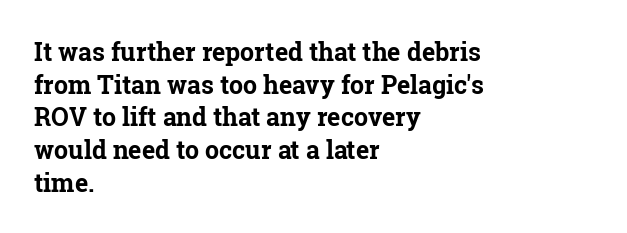
Q: Is the text bold? A: Yes.
Q: Is the text italic (slanted)? A: No, it is upright.
Q: Is the text underlined? A: No.
Q: How is the paragraph aligned? A: Left-aligned.
Q: Is the spacing between letters normal or unusually wide? A: Normal.
Q: Is the spacing between lines tight, normal or loose? A: Normal.
